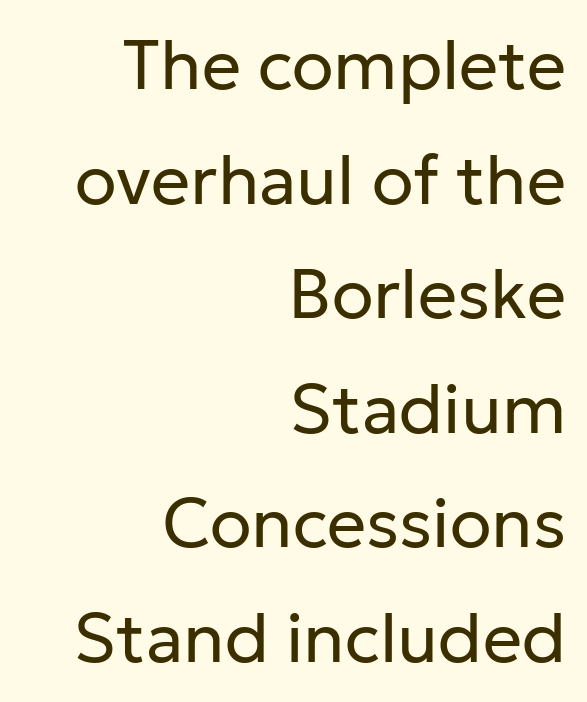
{"serif": "no", "italic": "no", "bold": "no", "weight": "regular", "width": "normal", "stroke_contrast": "low", "x_height": "medium", "monospaced": "no", "underline": "no", "align": "right", "line_spacing": "normal", "line_spacing_ratio": 1.66, "letter_spacing": "normal", "letter_spacing_em": 0.0, "glyph_px": 69}
